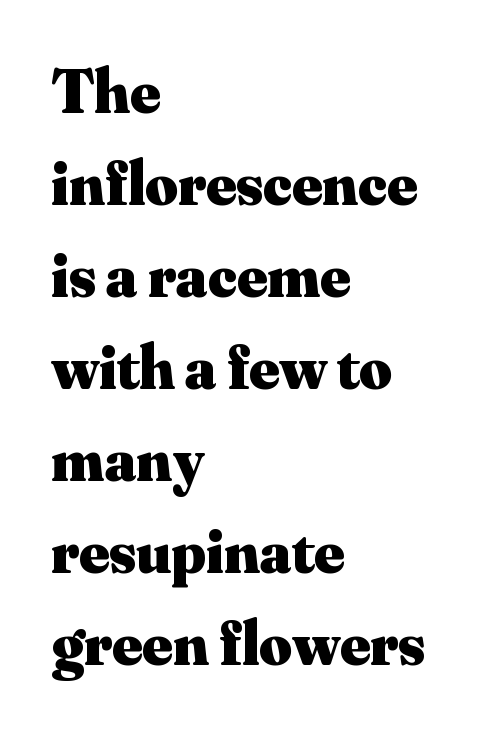
The image shows 63 px heavy serif type, upright; set left-aligned, normal line spacing (1.46x), normal letter spacing, not underlined; medium stroke contrast and a small x-height.
